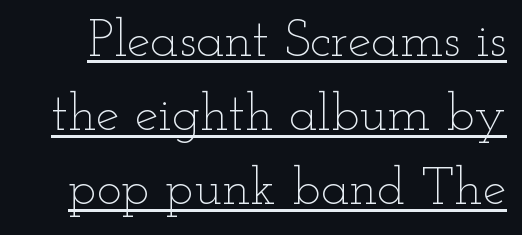
{"italic": "no", "bold": "no", "weight": "thin", "width": "wide", "stroke_contrast": "low", "x_height": "small", "monospaced": "no", "underline": "yes", "line_spacing": "normal", "line_spacing_ratio": 1.4, "letter_spacing": "normal", "letter_spacing_em": 0.0, "glyph_px": 53}
